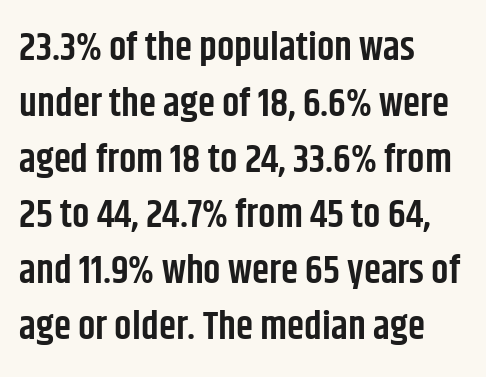
Q: Is the text bold? A: Semi-bold.
Q: Is the text italic (slanted)? A: No, it is upright.
Q: Is the typeface a serif or a sans-serif typeface? A: Sans-serif.
Q: Is the text underlined? A: No.
Q: How is the paragraph aligned? A: Left-aligned.
Q: Is the spacing between letters normal or unusually wide? A: Normal.
Q: Is the spacing between lines tight, normal or loose? A: Normal.
Q: Width (condensed, normal, or wide)? A: Condensed.
Q: Stroke contrast? A: Low.
Q: x-height? A: Large.
Q: Monospaced? A: No.
